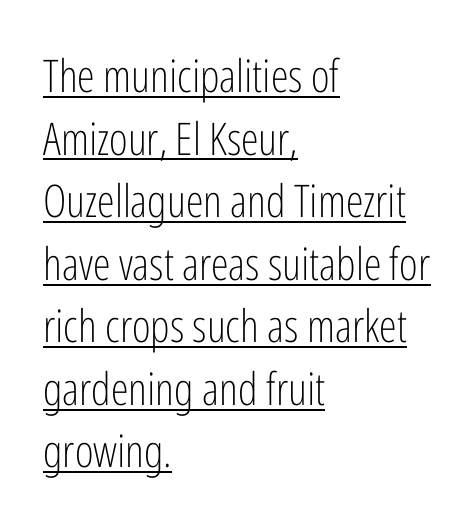
Q: Is the text bold? A: No.
Q: Is the text italic (slanted)? A: No, it is upright.
Q: Is the typeface a serif or a sans-serif typeface? A: Sans-serif.
Q: Is the text underlined? A: Yes.
Q: How is the paragraph aligned? A: Left-aligned.
Q: Is the spacing between letters normal or unusually wide? A: Normal.
Q: Is the spacing between lines tight, normal or loose? A: Normal.
Q: Width (condensed, normal, or wide)? A: Condensed.
Q: Stroke contrast? A: Low.
Q: x-height? A: Medium.
Q: Monospaced? A: No.
